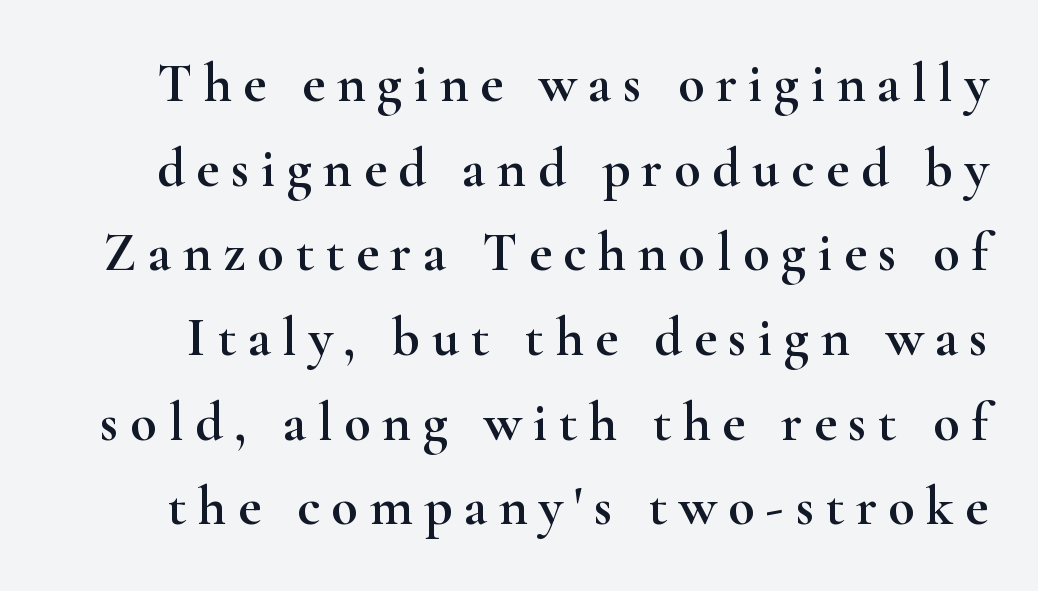
The image shows 55 px wide serif type, upright; set normal line spacing (1.54x), unusually wide letter spacing (+0.21 em), not underlined; high stroke contrast and a small x-height.
